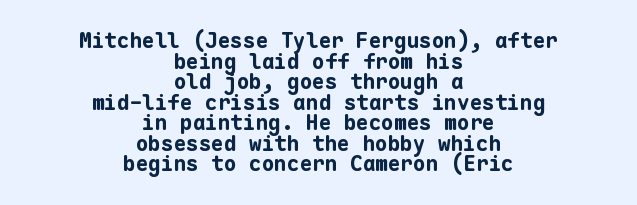
The image shows 21 px bold type, upright; set centered, tight line spacing (0.98x), normal letter spacing, not underlined.
